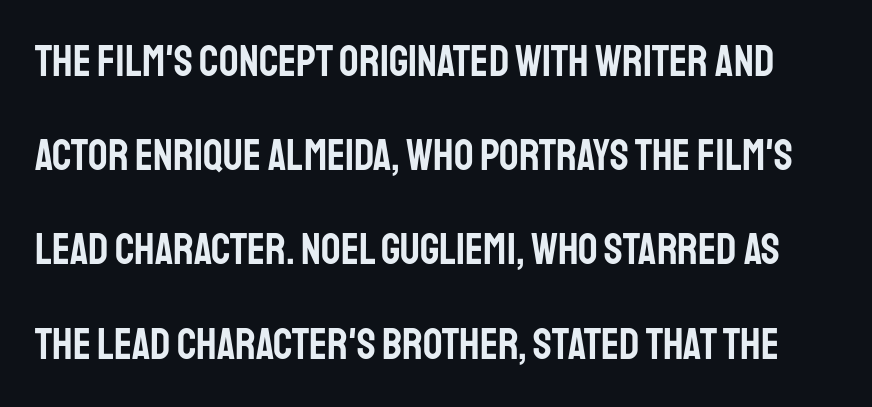
{"serif": "no", "italic": "no", "width": "condensed", "stroke_contrast": "low", "x_height": "large", "monospaced": "no", "underline": "no", "line_spacing": "loose", "line_spacing_ratio": 2.19, "letter_spacing": "normal", "letter_spacing_em": 0.0, "glyph_px": 43}
